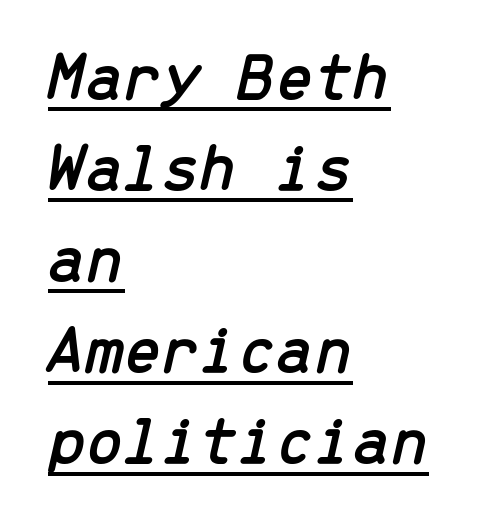
Q: Is the text italic (slanted)? A: Yes, it leans right by about 13 degrees.
Q: Is the text underlined? A: Yes.
Q: How is the paragraph aligned? A: Left-aligned.
Q: Is the spacing between letters normal or unusually wide? A: Normal.
Q: Is the spacing between lines tight, normal or loose? A: Normal.
Q: Width (condensed, normal, or wide)? A: Normal.
Q: Stroke contrast? A: Low.
Q: x-height? A: Medium.
Q: Monospaced? A: Yes.
